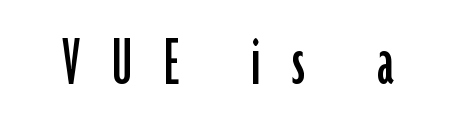
{"serif": "no", "italic": "no", "width": "condensed", "stroke_contrast": "low", "x_height": "medium", "monospaced": "no", "underline": "no", "letter_spacing": "wide", "letter_spacing_em": 0.44, "glyph_px": 72}
